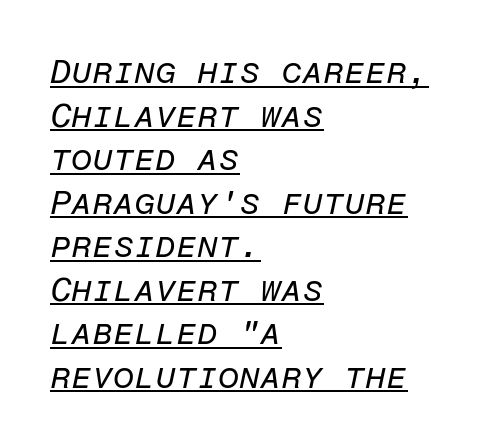
{"italic": "yes", "lean": "right", "slant_degrees": 12, "bold": "no", "weight": "regular", "width": "normal", "stroke_contrast": "low", "x_height": "medium", "monospaced": "yes", "underline": "yes", "align": "left", "line_spacing": "normal", "line_spacing_ratio": 1.28, "letter_spacing": "normal", "letter_spacing_em": 0.0, "glyph_px": 34}
